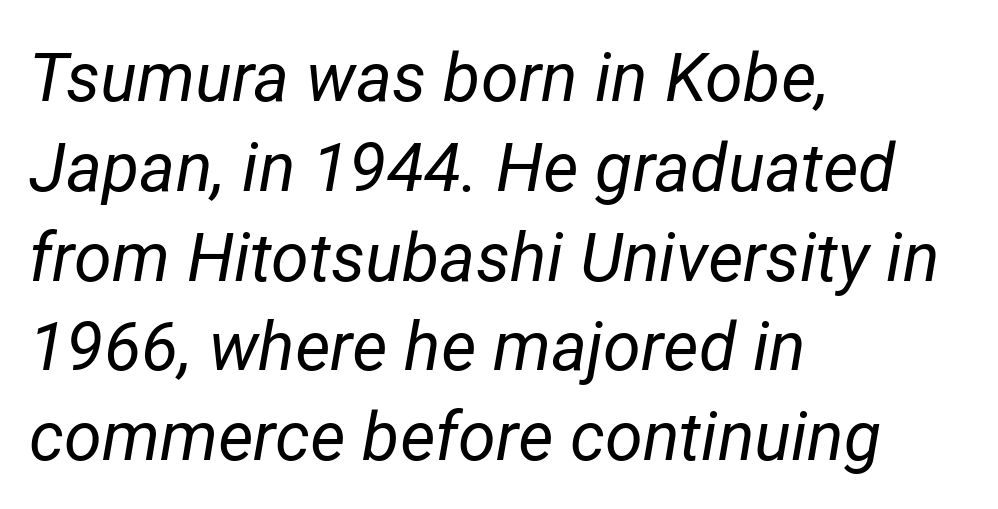
{"italic": "yes", "lean": "right", "slant_degrees": 12, "bold": "no", "weight": "regular", "width": "normal", "stroke_contrast": "low", "x_height": "medium", "monospaced": "no", "underline": "no", "align": "left", "line_spacing": "normal", "line_spacing_ratio": 1.32, "letter_spacing": "normal", "letter_spacing_em": 0.0, "glyph_px": 68}
